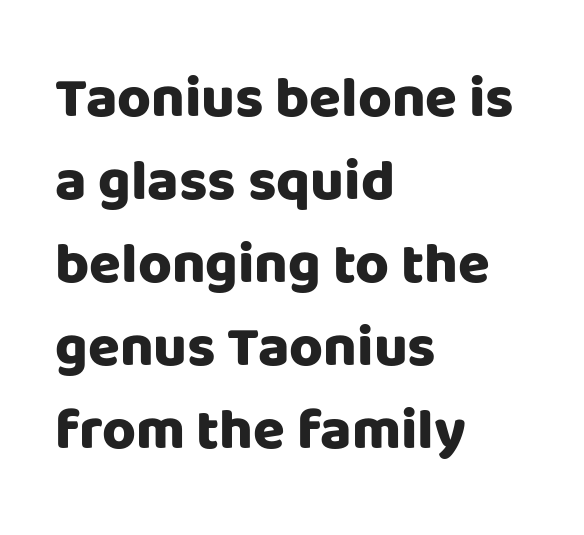
Q: Is the text bold? A: Yes.
Q: Is the text italic (slanted)? A: No, it is upright.
Q: Is the typeface a serif or a sans-serif typeface? A: Sans-serif.
Q: Is the text underlined? A: No.
Q: How is the paragraph aligned? A: Left-aligned.
Q: Is the spacing between letters normal or unusually wide? A: Normal.
Q: Is the spacing between lines tight, normal or loose? A: Normal.
Q: Width (condensed, normal, or wide)? A: Normal.
Q: Stroke contrast? A: Low.
Q: x-height? A: Large.
Q: Monospaced? A: No.
